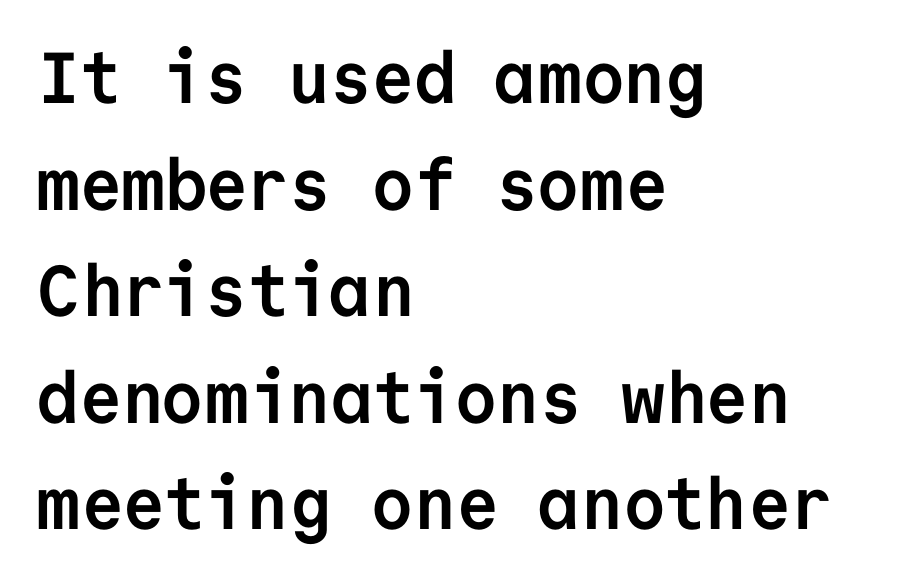
{"serif": "no", "italic": "no", "bold": "yes", "weight": "semibold", "width": "normal", "stroke_contrast": "low", "x_height": "medium", "monospaced": "yes", "underline": "no", "align": "left", "line_spacing": "normal", "line_spacing_ratio": 1.48, "letter_spacing": "normal", "letter_spacing_em": 0.0, "glyph_px": 72}
